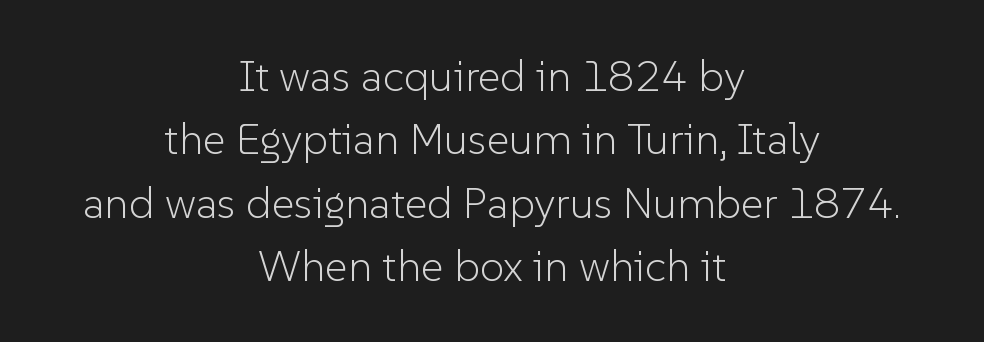
The image shows 44 px light sans-serif type, upright; set centered, normal line spacing (1.44x), normal letter spacing, not underlined; low stroke contrast and a medium x-height.
